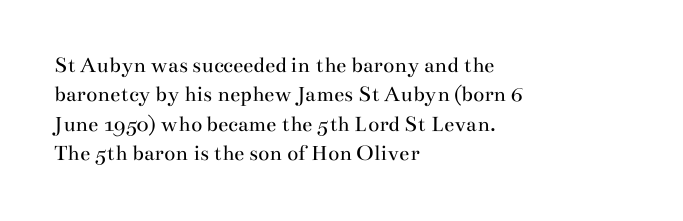
The image shows 23 px text type, upright; set left-aligned, normal line spacing (1.28x), normal letter spacing, not underlined.
